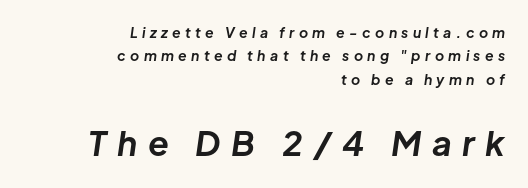
The image shows 34 px bold type, italic (leaning right); set right-aligned, normal line spacing (1.67x), unusually wide letter spacing (+0.31 em), not underlined; the second (bottom) block is 2.43x larger; low stroke contrast and a medium x-height.
